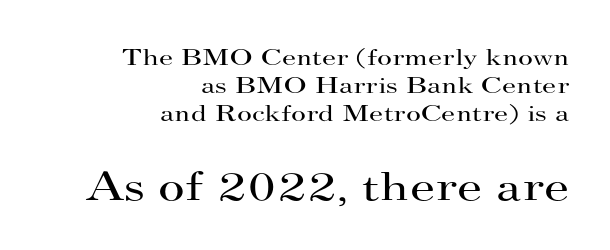
The image shows 41 px regular-weight, wide serif type, upright; set right-aligned, line spacing 1.22x, normal letter spacing, not underlined; the second (bottom) block is 1.78x larger; high stroke contrast and a small x-height.
